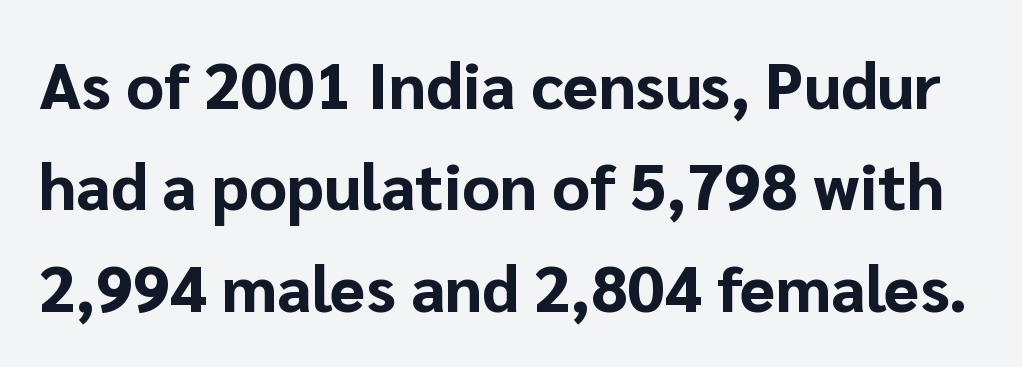
{"serif": "no", "italic": "no", "bold": "yes", "weight": "bold", "width": "normal", "stroke_contrast": "low", "x_height": "medium", "monospaced": "no", "underline": "no", "line_spacing": "normal", "line_spacing_ratio": 1.56, "letter_spacing": "normal", "letter_spacing_em": 0.0, "glyph_px": 65}
